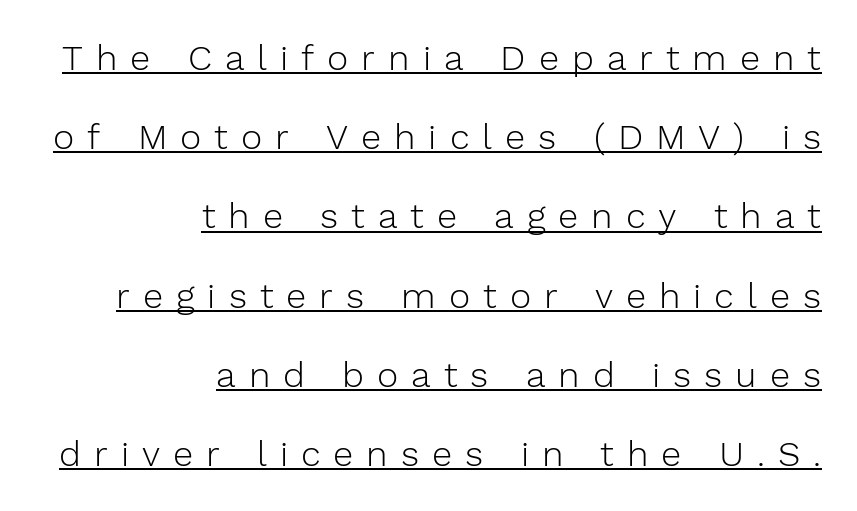
{"serif": "no", "italic": "no", "bold": "no", "weight": "light", "width": "normal", "stroke_contrast": "low", "x_height": "medium", "monospaced": "no", "underline": "yes", "align": "right", "line_spacing": "loose", "line_spacing_ratio": 2.2, "letter_spacing": "wide", "letter_spacing_em": 0.36, "glyph_px": 36}
